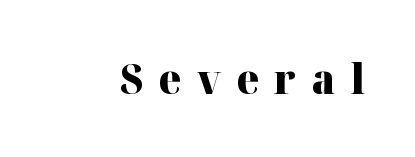
{"serif": "yes", "italic": "no", "bold": "yes", "weight": "heavy", "width": "normal", "stroke_contrast": "high", "x_height": "medium", "monospaced": "no", "underline": "no", "letter_spacing": "wide", "letter_spacing_em": 0.37, "glyph_px": 41}
